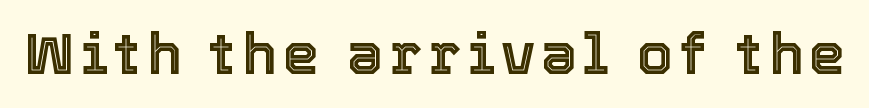
The image shows 57 px text type, upright; set not underlined; a medium x-height.
